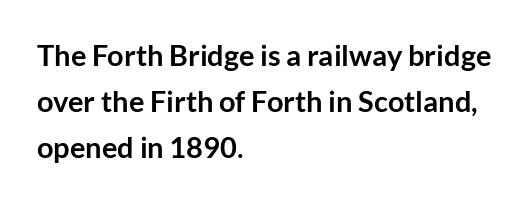
Q: Is the text bold? A: Yes.
Q: Is the text italic (slanted)? A: No, it is upright.
Q: Is the typeface a serif or a sans-serif typeface? A: Sans-serif.
Q: Is the text underlined? A: No.
Q: How is the paragraph aligned? A: Left-aligned.
Q: Is the spacing between letters normal or unusually wide? A: Normal.
Q: Is the spacing between lines tight, normal or loose? A: Normal.
Q: Width (condensed, normal, or wide)? A: Normal.
Q: Stroke contrast? A: Low.
Q: x-height? A: Medium.
Q: Monospaced? A: No.
